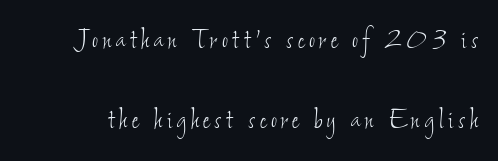
The face looks like a standard text weight, possibly lighter. Bare-footed words on every line. A typesetter would call this proportional, since set widths differ per character. If you measured baseline to baseline, you'd find a long distance.
